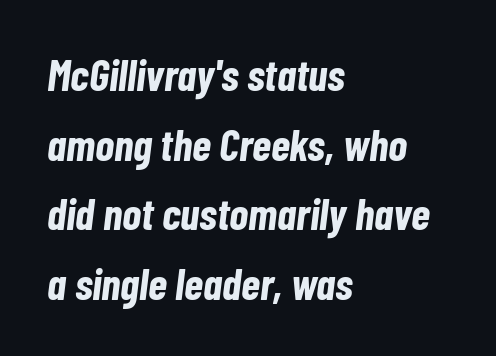
{"italic": "yes", "lean": "right", "slant_degrees": 7, "bold": "yes", "weight": "bold", "width": "condensed", "stroke_contrast": "low", "x_height": "medium", "monospaced": "no", "underline": "no", "align": "left", "line_spacing": "normal", "line_spacing_ratio": 1.58, "letter_spacing": "normal", "letter_spacing_em": 0.0, "glyph_px": 44}
